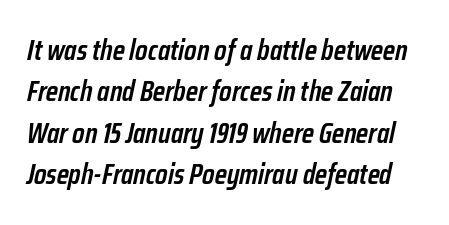
{"italic": "yes", "lean": "right", "slant_degrees": 12, "bold": "semi", "weight": "semibold", "width": "condensed", "stroke_contrast": "low", "x_height": "medium", "monospaced": "no", "underline": "no", "line_spacing": "normal", "line_spacing_ratio": 1.43, "letter_spacing": "normal", "letter_spacing_em": 0.0, "glyph_px": 29}
